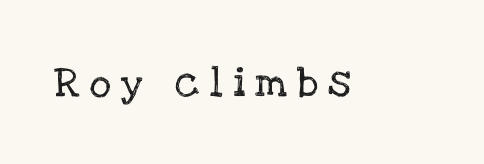
Q: Is the text italic (slanted)? A: No, it is upright.
Q: Is the typeface a serif or a sans-serif typeface? A: Serif.
Q: Is the text underlined? A: No.
Q: Is the spacing between letters normal or unusually wide? A: Unusually wide.
Q: Width (condensed, normal, or wide)? A: Normal.
Q: Stroke contrast? A: Low.
Q: x-height? A: Large.
Q: Monospaced? A: No.
